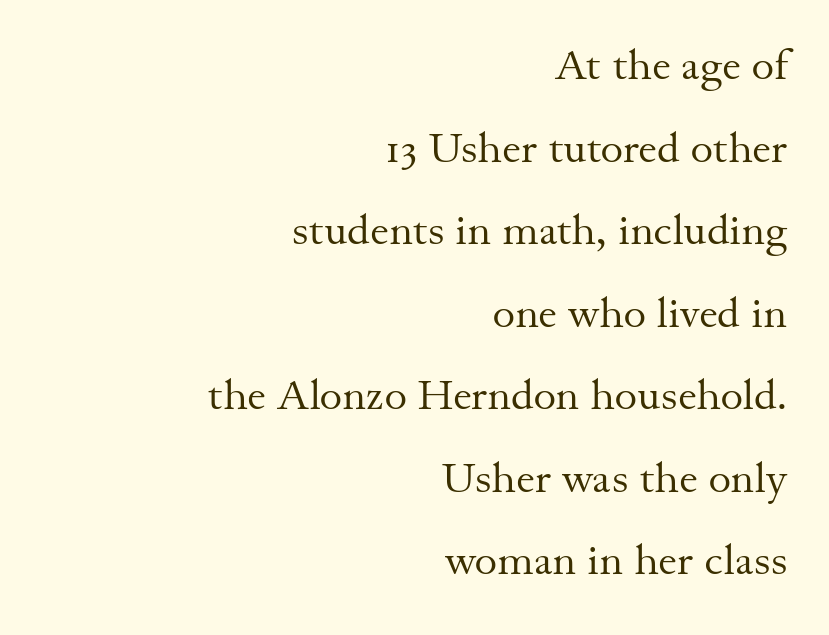
{"serif": "yes", "italic": "no", "bold": "no", "weight": "regular", "width": "normal", "stroke_contrast": "medium", "x_height": "small", "monospaced": "no", "underline": "no", "align": "right", "line_spacing": "loose", "line_spacing_ratio": 1.92, "letter_spacing": "normal", "letter_spacing_em": 0.0, "glyph_px": 43}
